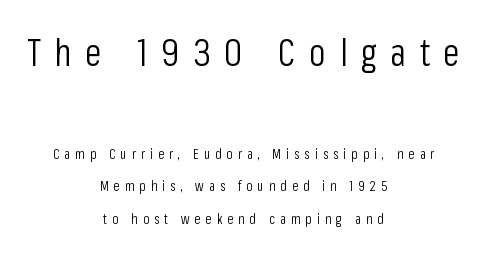
The image shows 38 px light, condensed sans-serif type, upright; set centered, loose line spacing (2.32x), unusually wide letter spacing (+0.36 em), not underlined; the first (top) block is 2.71x larger; low stroke contrast and a medium x-height.
